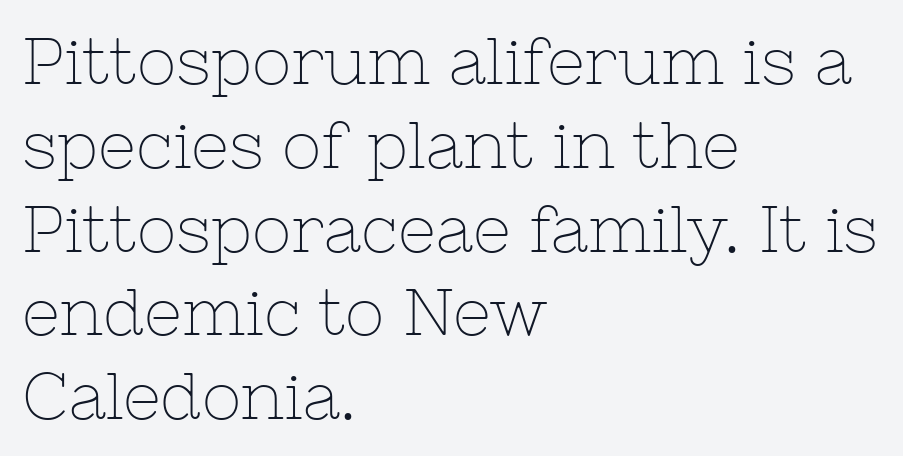
The image shows 66 px thin serif type, upright; set left-aligned, normal line spacing (1.27x), normal letter spacing, not underlined; low stroke contrast and a medium x-height.
